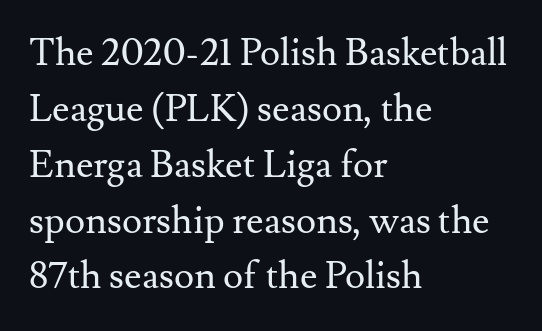
The type is set solid horizontally, with unmodified tracking. Think of a printed novel: that variable character pitch is what you see here. A quiet, ordinary-to-light weight characterises the typeface. The rag falls on the right side of this text block. The string is rendered with underlining switched off.
